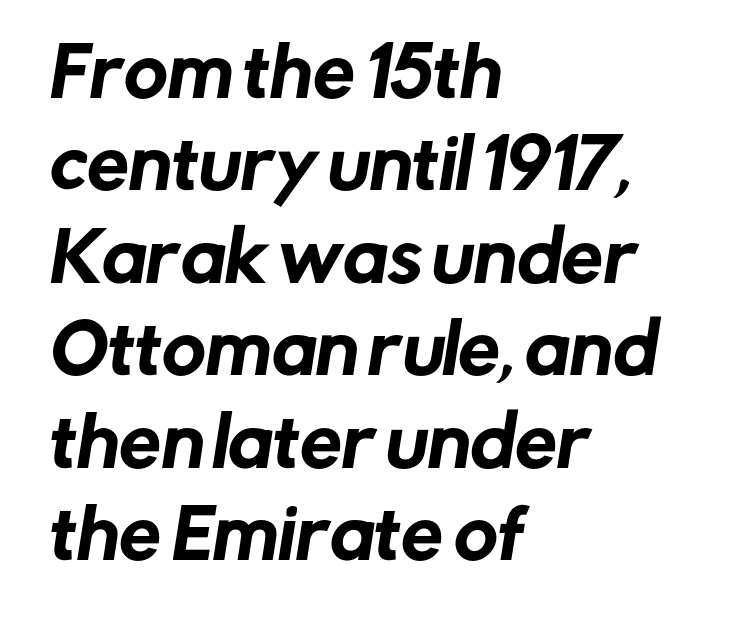
The image shows 67 px sans-serif type; set left-aligned, normal line spacing (1.38x), normal letter spacing, not underlined; low stroke contrast and a medium x-height.
